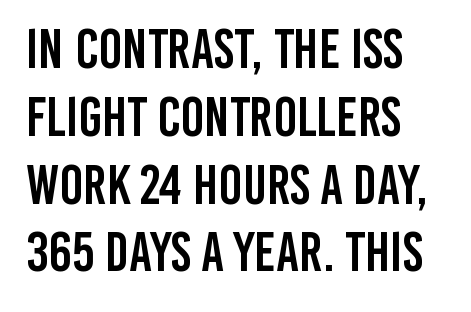
{"serif": "no", "italic": "no", "width": "condensed", "stroke_contrast": "low", "x_height": "large", "monospaced": "no", "underline": "no", "align": "left", "line_spacing_ratio": 1.21, "letter_spacing": "normal", "letter_spacing_em": 0.0, "glyph_px": 56}
